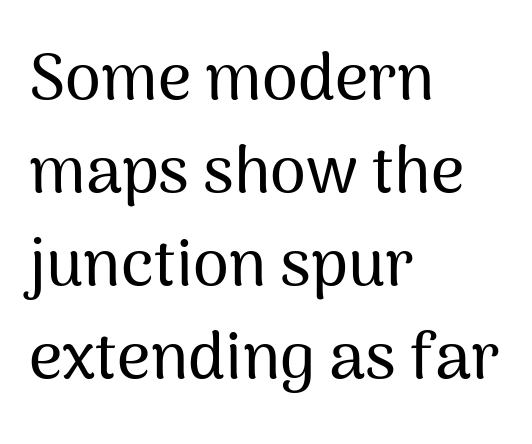
{"serif": "no", "italic": "no", "width": "normal", "stroke_contrast": "medium", "x_height": "medium", "monospaced": "no", "underline": "no", "align": "left", "line_spacing": "normal", "line_spacing_ratio": 1.43, "letter_spacing": "normal", "letter_spacing_em": 0.0, "glyph_px": 65}
